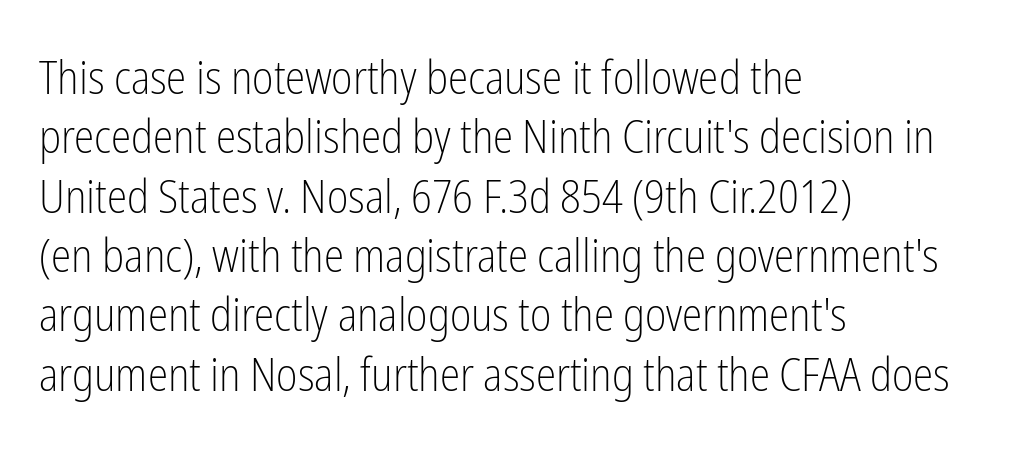
The image shows 46 px light, condensed sans-serif type, upright; set left-aligned, normal line spacing (1.29x), normal letter spacing, not underlined; low stroke contrast and a medium x-height.
